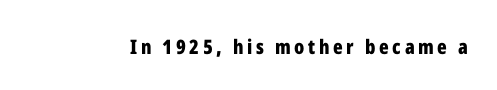
The type sits square on the baseline with zero lean. Lines of text with bare space underneath. Does the weight exceed regular? Yes, all the way to bold.
